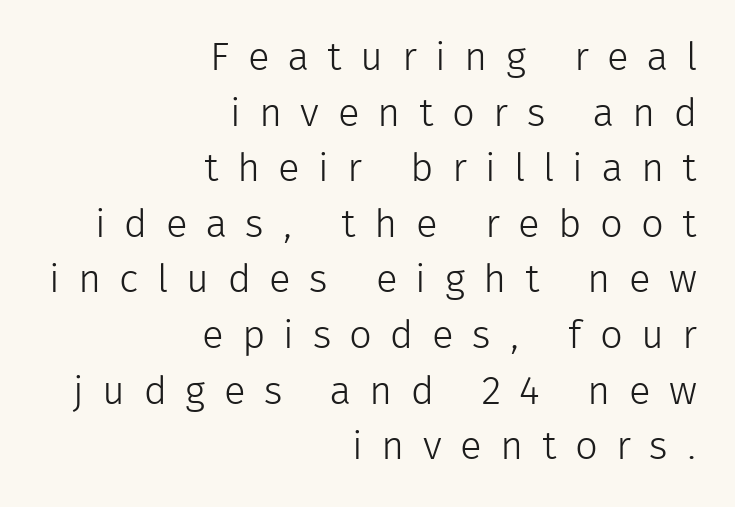
{"serif": "no", "italic": "no", "bold": "no", "weight": "light", "width": "normal", "stroke_contrast": "low", "x_height": "medium", "monospaced": "no", "underline": "no", "align": "right", "line_spacing": "normal", "line_spacing_ratio": 1.39, "letter_spacing": "wide", "letter_spacing_em": 0.46, "glyph_px": 40}
